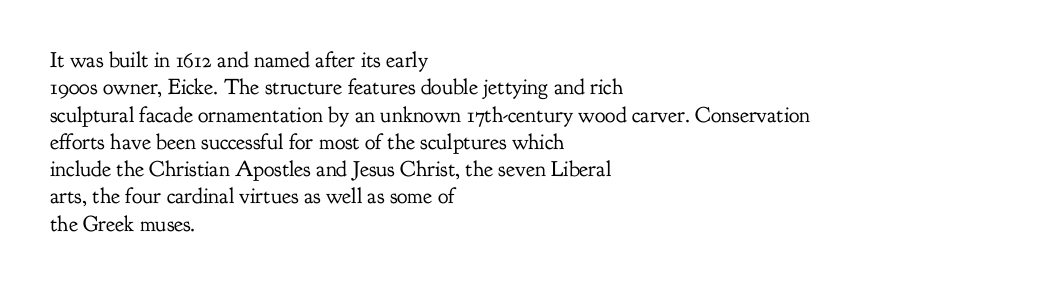
{"italic": "no", "bold": "no", "underline": "no", "align": "left", "line_spacing_ratio": 1.24, "letter_spacing": "normal", "letter_spacing_em": 0.0, "glyph_px": 22}
